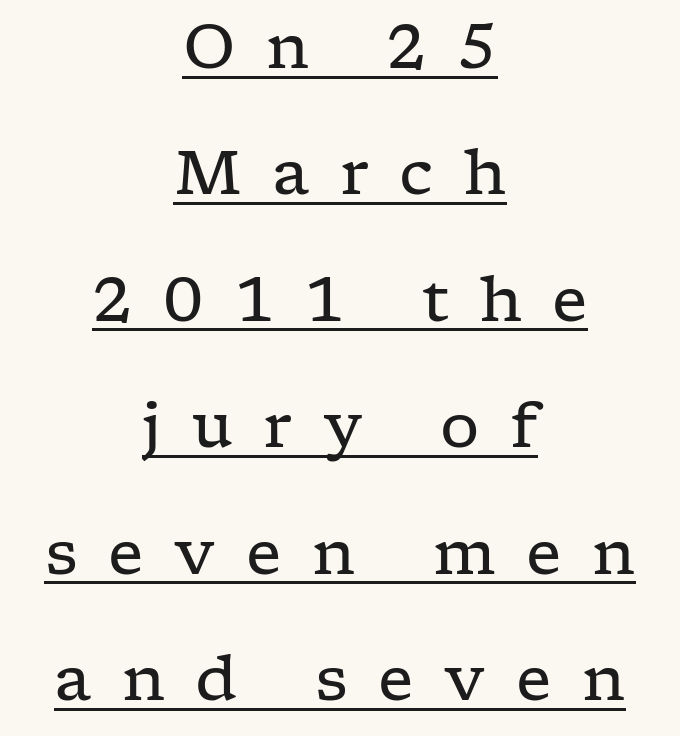
What decoration does the sample have? An underline. Compared with a flush-left layout, this one balances lines on the center instead. Loose tracking; the words dissolve into strings of separated letters. The letters carry serifs — small finishing strokes at the ends of their stems. Leading is clearly above the norm, producing a sparse column. Counters stay open thanks to moderate or lighter strokes.
